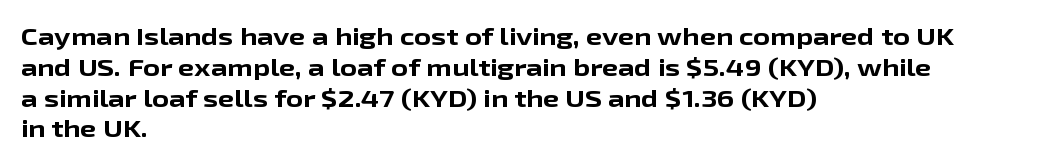
{"italic": "no", "bold": "yes", "underline": "no", "align": "left", "line_spacing": "normal", "line_spacing_ratio": 1.34, "letter_spacing": "normal", "letter_spacing_em": 0.0, "glyph_px": 23}
